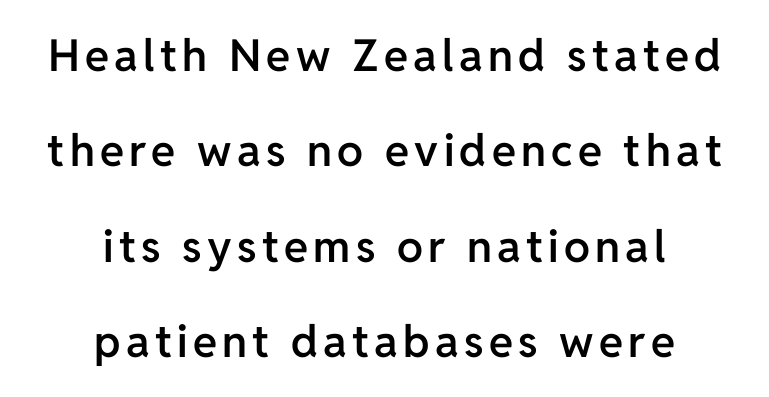
Q: Is the text bold? A: Semi-bold.
Q: Is the text italic (slanted)? A: No, it is upright.
Q: Is the typeface a serif or a sans-serif typeface? A: Sans-serif.
Q: Is the text underlined? A: No.
Q: How is the paragraph aligned? A: Centered.
Q: Is the spacing between lines tight, normal or loose? A: Loose.
Q: Width (condensed, normal, or wide)? A: Normal.
Q: Stroke contrast? A: Low.
Q: x-height? A: Medium.
Q: Monospaced? A: No.
